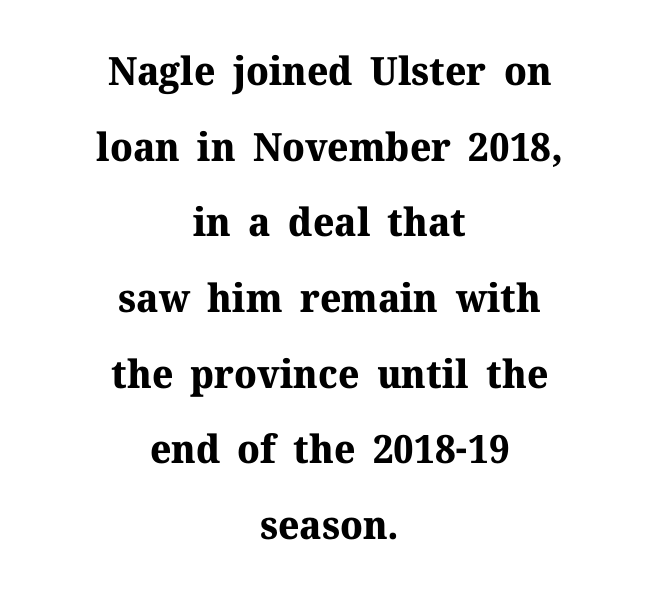
Q: Is the text bold? A: Yes.
Q: Is the text italic (slanted)? A: No, it is upright.
Q: Is the typeface a serif or a sans-serif typeface? A: Serif.
Q: Is the text underlined? A: No.
Q: How is the paragraph aligned? A: Centered.
Q: Is the spacing between letters normal or unusually wide? A: Normal.
Q: Is the spacing between lines tight, normal or loose? A: Loose.
Q: Width (condensed, normal, or wide)? A: Normal.
Q: Stroke contrast? A: Medium.
Q: x-height? A: Medium.
Q: Monospaced? A: No.
